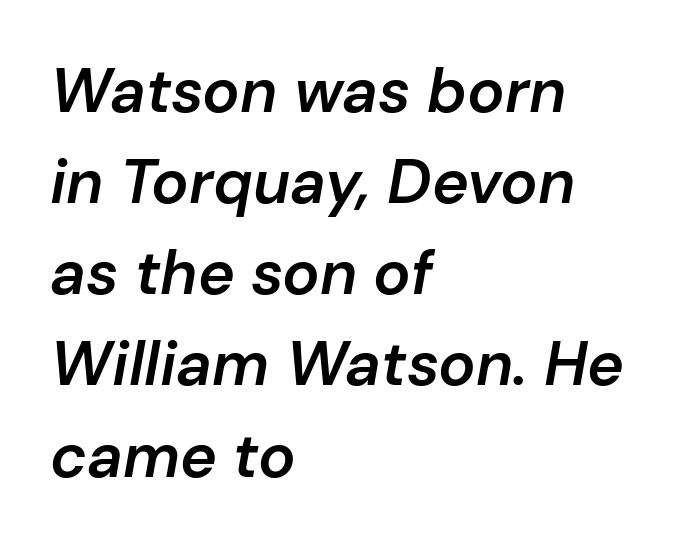
Firm but not heavy-handed strokes: this text is semibold. Underline: absent. The face used here is proportionally spaced, like ordinary book or web type. How are the letters spaced? Ordinarily, with no added tracking. All the whitespace from short lines collects on the right. Vertically, the passage feels balanced, rows spaced as you'd expect.
